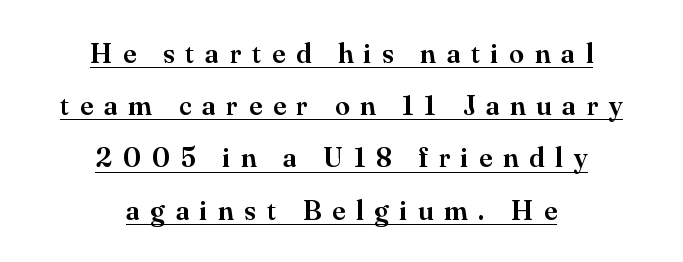
I'd call this a serif setting — the letters wear small feet. Does a line run under the words? Yes, clearly. Slightly chunky letters — semibold, I'd say, not full bold. Quick note: not italic, upright. Proportional: the letters do not fall into vertical columns.
